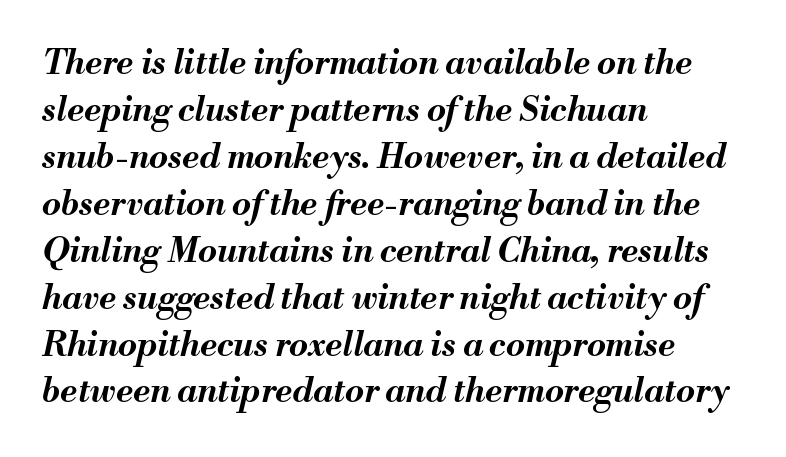
Where is the straight margin? On the left. Quick note: interline space is typical. These words are printed bold, with thick strokes throughout. The passage shown is typed in a proportional face where columns would drift. The rendering applies a slant to the glyphs.
